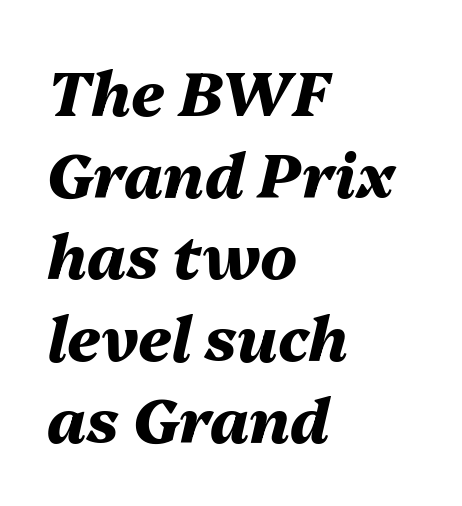
{"italic": "yes", "lean": "right", "slant_degrees": 13, "bold": "yes", "weight": "heavy", "width": "normal", "stroke_contrast": "medium", "x_height": "medium", "monospaced": "no", "underline": "no", "align": "left", "line_spacing": "normal", "line_spacing_ratio": 1.34, "letter_spacing": "normal", "letter_spacing_em": 0.0, "glyph_px": 61}
